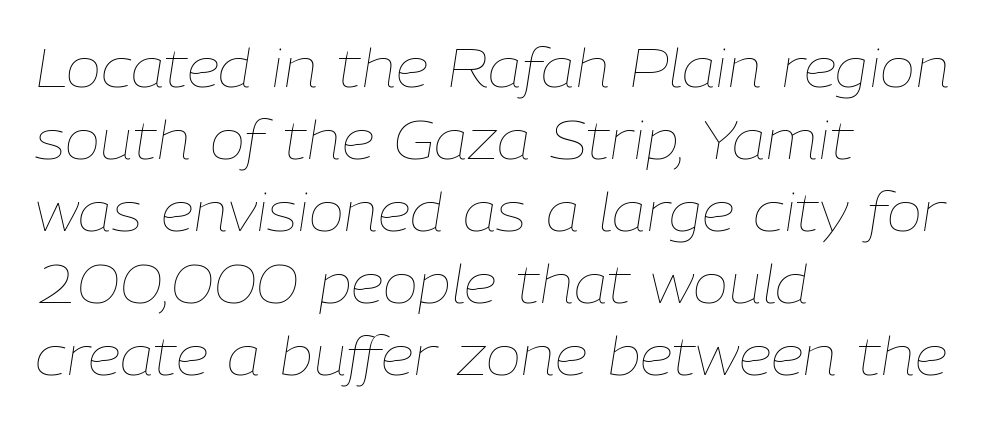
{"italic": "yes", "lean": "right", "slant_degrees": 9, "bold": "no", "weight": "thin", "width": "normal", "stroke_contrast": "low", "x_height": "medium", "monospaced": "no", "underline": "no", "align": "left", "line_spacing": "normal", "line_spacing_ratio": 1.36, "letter_spacing": "normal", "letter_spacing_em": 0.0, "glyph_px": 53}
